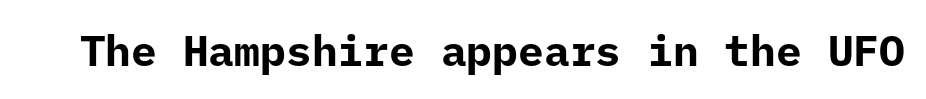
{"serif": "no", "italic": "no", "bold": "yes", "weight": "bold", "width": "normal", "stroke_contrast": "low", "x_height": "medium", "monospaced": "yes", "underline": "no", "letter_spacing": "normal", "letter_spacing_em": 0.0, "glyph_px": 43}
